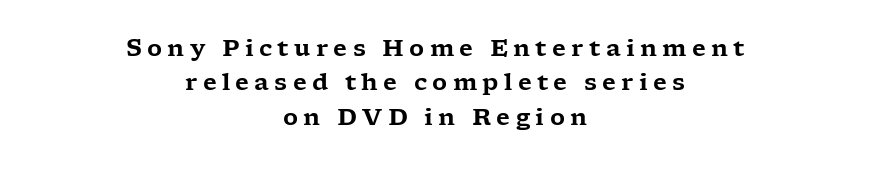
Q: Is the text italic (slanted)? A: No, it is upright.
Q: Is the text underlined? A: No.
Q: How is the paragraph aligned? A: Centered.
Q: Is the spacing between letters normal or unusually wide? A: Unusually wide.
Q: Is the spacing between lines tight, normal or loose? A: Normal.
